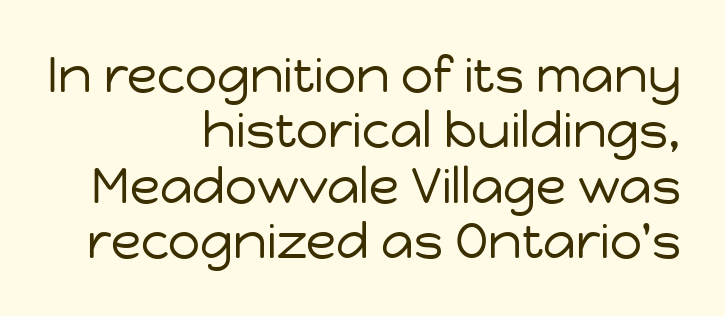
{"serif": "no", "italic": "no", "bold": "no", "weight": "regular", "width": "normal", "stroke_contrast": "low", "x_height": "medium", "monospaced": "no", "underline": "no", "align": "right", "line_spacing": "tight", "line_spacing_ratio": 1.11, "letter_spacing": "normal", "letter_spacing_em": 0.0, "glyph_px": 50}
